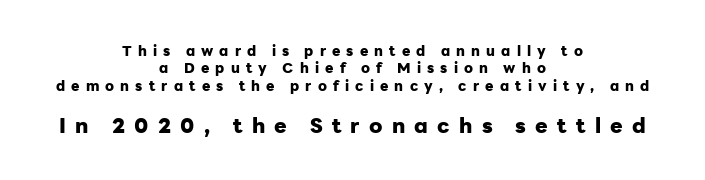
The image shows 21 px bold type, upright; set centered, line spacing 1.24x, unusually wide letter spacing (+0.44 em), not underlined; the second (bottom) block is 1.5x larger.
